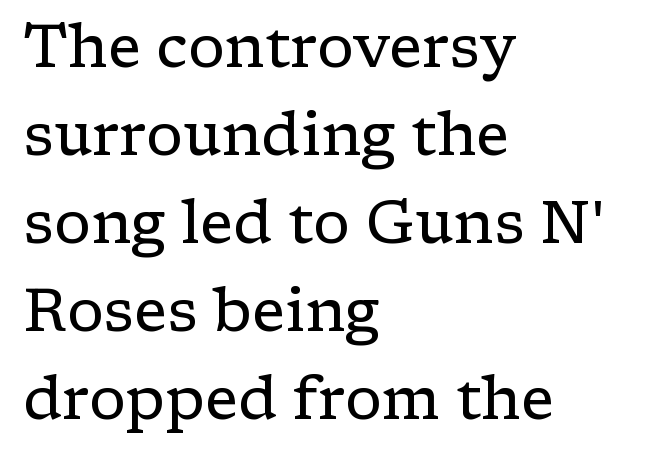
Q: Is the text bold? A: No.
Q: Is the text italic (slanted)? A: No, it is upright.
Q: Is the typeface a serif or a sans-serif typeface? A: Serif.
Q: Is the text underlined? A: No.
Q: How is the paragraph aligned? A: Left-aligned.
Q: Is the spacing between letters normal or unusually wide? A: Normal.
Q: Is the spacing between lines tight, normal or loose? A: Normal.
Q: Width (condensed, normal, or wide)? A: Wide.
Q: Stroke contrast? A: Low.
Q: x-height? A: Medium.
Q: Monospaced? A: No.
